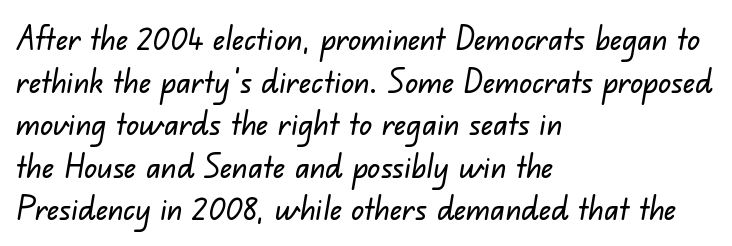
Compared with typical paragraphs, the rows here are spaced about the same. Visually the block forms a straight wall on the left and a jagged coastline on the right. What stands out about the letter spacing? Nothing — it is the standard amount. Lines of text with bare space underneath.
